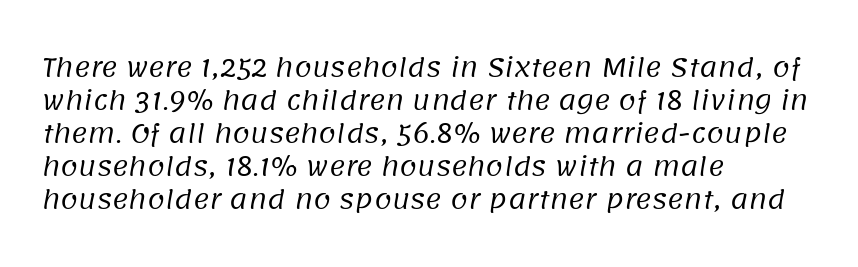
Q: Is the text bold? A: No.
Q: Is the text underlined? A: No.
Q: How is the paragraph aligned? A: Left-aligned.
Q: Is the spacing between letters normal or unusually wide? A: Normal.
Q: Is the spacing between lines tight, normal or loose? A: Normal.
